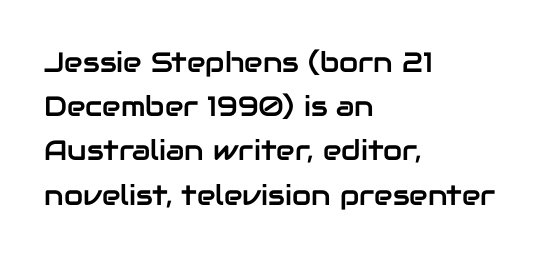
You could call the tracking neutral — neither tight nor loose. Typographically, this falls in the sans-serif category. Short and long lines alike share a common starting point at left. A typesetter would call this leading conventional body-copy spacing.
